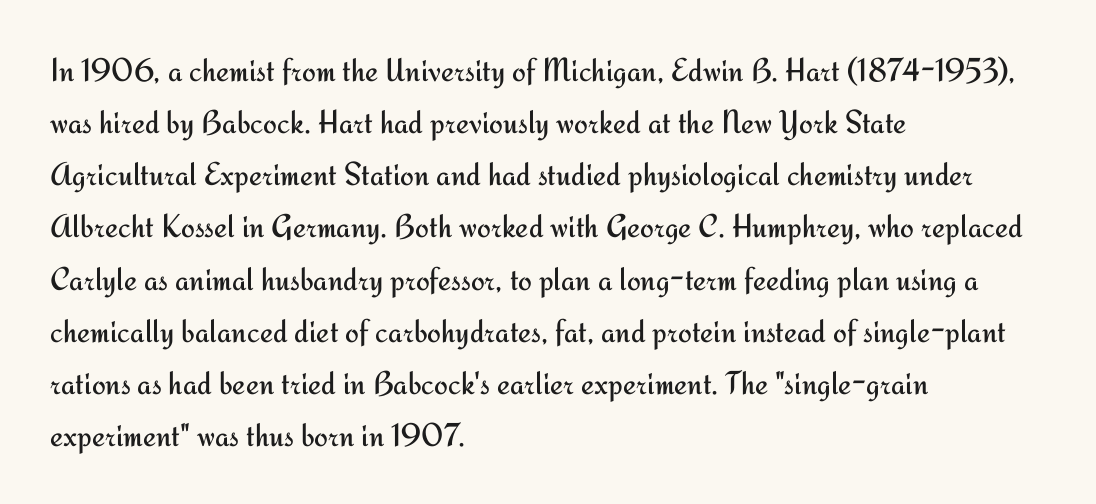
Q: Is the text bold? A: No.
Q: Is the text italic (slanted)? A: No, it is upright.
Q: Is the typeface a serif or a sans-serif typeface? A: Sans-serif.
Q: Is the text underlined? A: No.
Q: How is the paragraph aligned? A: Left-aligned.
Q: Is the spacing between letters normal or unusually wide? A: Normal.
Q: Is the spacing between lines tight, normal or loose? A: Normal.
Q: Width (condensed, normal, or wide)? A: Normal.
Q: Stroke contrast? A: Medium.
Q: x-height? A: Small.
Q: Monospaced? A: No.
